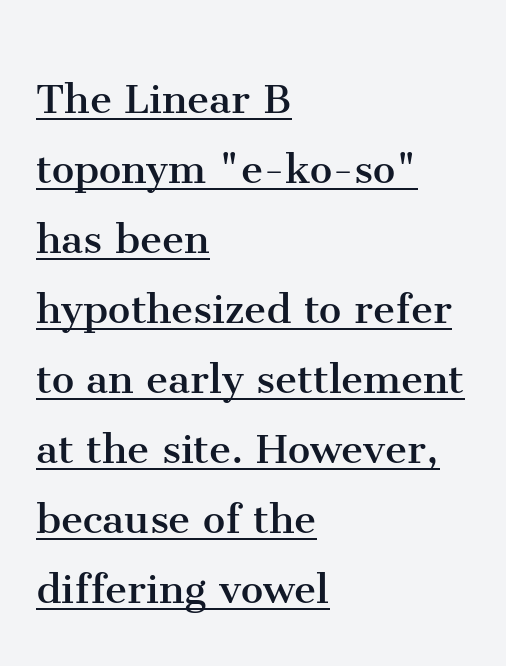
Yep, those are serifs on the letters. Stems and bowls with no extra thickness — not bold. This is roman type, the default non-slanted kind. Caption: multi-line text, flush left, ragged right. Each line of the rendering has a horizontal stroke beneath the glyphs.
